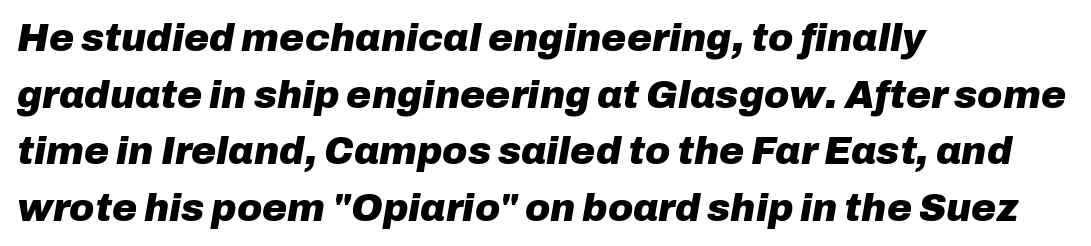
{"italic": "yes", "lean": "right", "slant_degrees": 10, "bold": "yes", "weight": "heavy", "width": "normal", "stroke_contrast": "low", "x_height": "medium", "monospaced": "no", "underline": "no", "align": "left", "line_spacing": "normal", "line_spacing_ratio": 1.49, "letter_spacing": "normal", "letter_spacing_em": 0.0, "glyph_px": 38}
